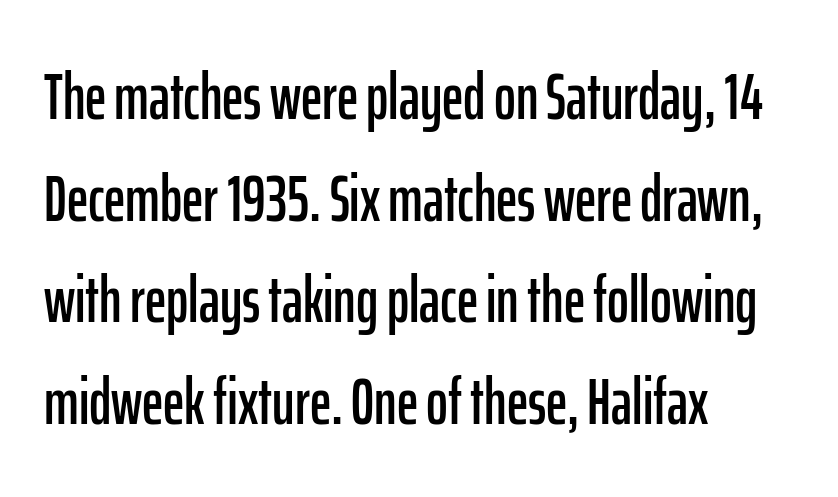
The image shows 66 px condensed sans-serif type, upright; set left-aligned, normal line spacing (1.54x), normal letter spacing, not underlined; low stroke contrast and a medium x-height.
